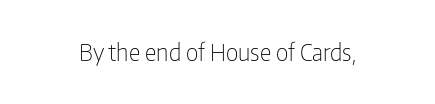
The image shows 23 px text type, upright; set normal letter spacing, not underlined.
